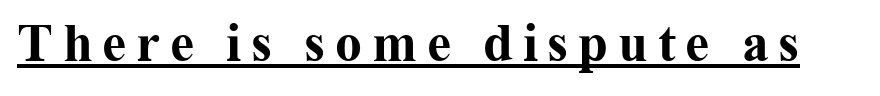
The image shows 54 px bold serif type, upright; set underlined; medium stroke contrast and a medium x-height.
